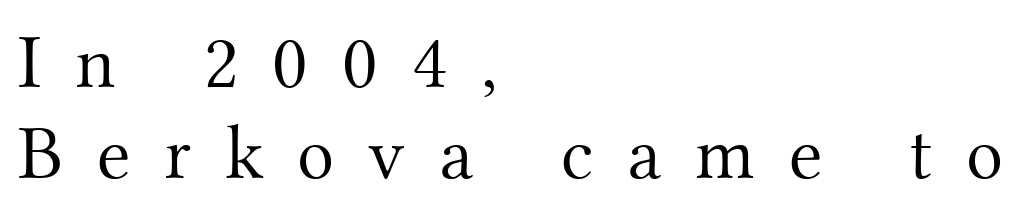
The letters are spread apart with noticeably loose tracking. Posture: upright roman. The passage is arranged the way most books set body copy — flush left. Descender tails drop into unmarked territory. Is this a fixed-width face? No — the glyphs have proportional, varying widths.
